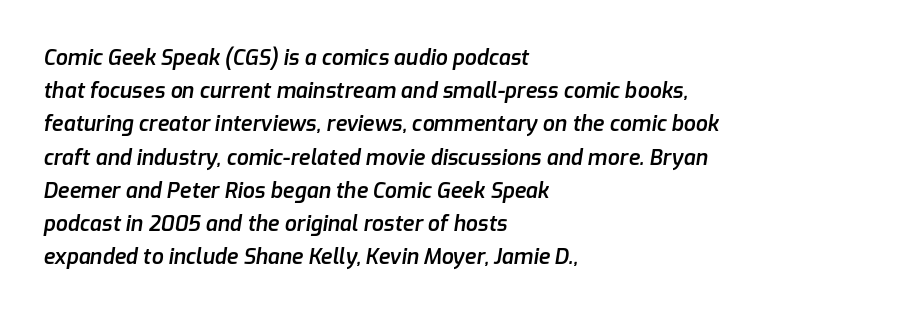
Q: Is the text bold? A: Semi-bold.
Q: Is the text italic (slanted)? A: Yes, it leans right by about 9 degrees.
Q: Is the text underlined? A: No.
Q: How is the paragraph aligned? A: Left-aligned.
Q: Is the spacing between letters normal or unusually wide? A: Normal.
Q: Is the spacing between lines tight, normal or loose? A: Normal.
